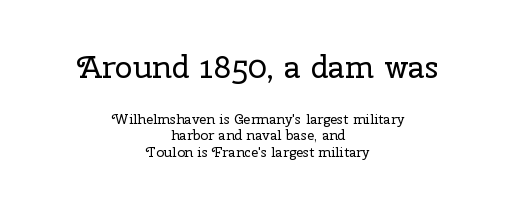
The image shows 32 px regular-weight serif type, upright; set centered, line spacing 1.19x, normal letter spacing, not underlined; the first (top) block is 2.29x larger; low stroke contrast and a medium x-height.
